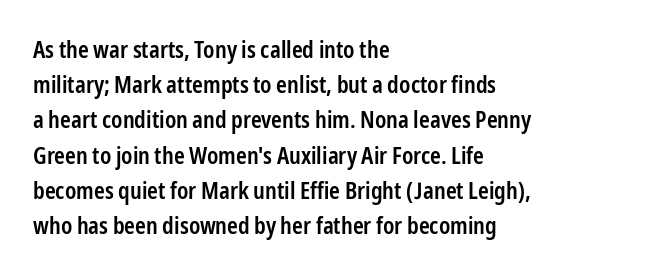
Summary of weight: moderately heavy, a semibold. You could call the tracking neutral — neither tight nor loose. Unmarked baselines from the first word to the last. Quick note: interline space is typical.
